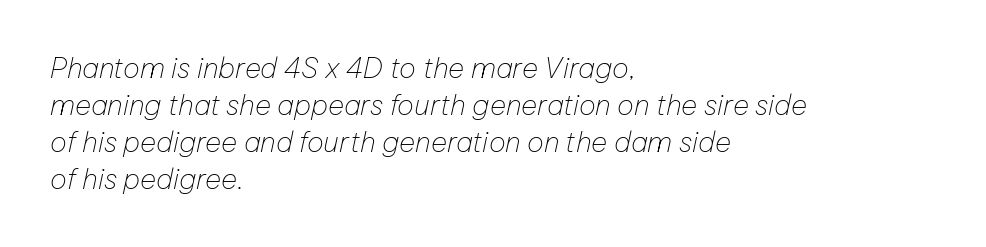
The image shows 28 px thin type, italic (leaning right); set left-aligned, normal line spacing (1.32x), normal letter spacing, not underlined; low stroke contrast and a medium x-height.
